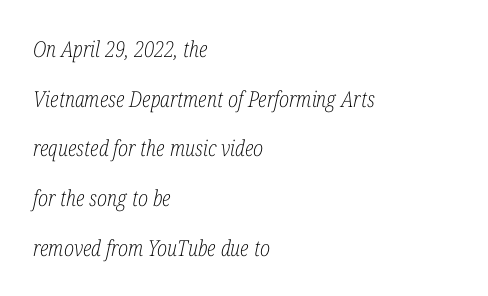
{"italic": "yes", "lean": "right", "slant_degrees": 12, "bold": "no", "underline": "no", "align": "left", "line_spacing": "loose", "line_spacing_ratio": 2.26, "letter_spacing": "normal", "letter_spacing_em": 0.0, "glyph_px": 22}
